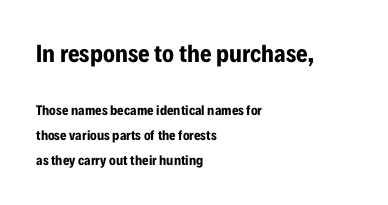
{"italic": "no", "bold": "yes", "underline": "no", "align": "left", "line_spacing_ratio": 1.78, "letter_spacing": "normal", "letter_spacing_em": 0.0, "larger_block": "first", "size_ratio": 1.79, "glyph_px": 25}
